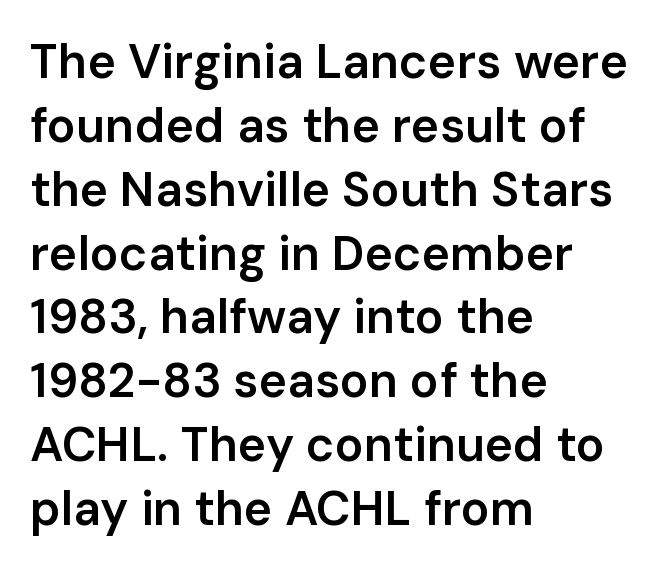
Alignment: flush left. The space beneath each line is pristine and unruled. Note the varied advance widths — an 'i' is clearly narrower than an 'm'. Students, observe: this is what conventionally led text looks like. Students, note that the glyphs here touch the page at normal intervals.
